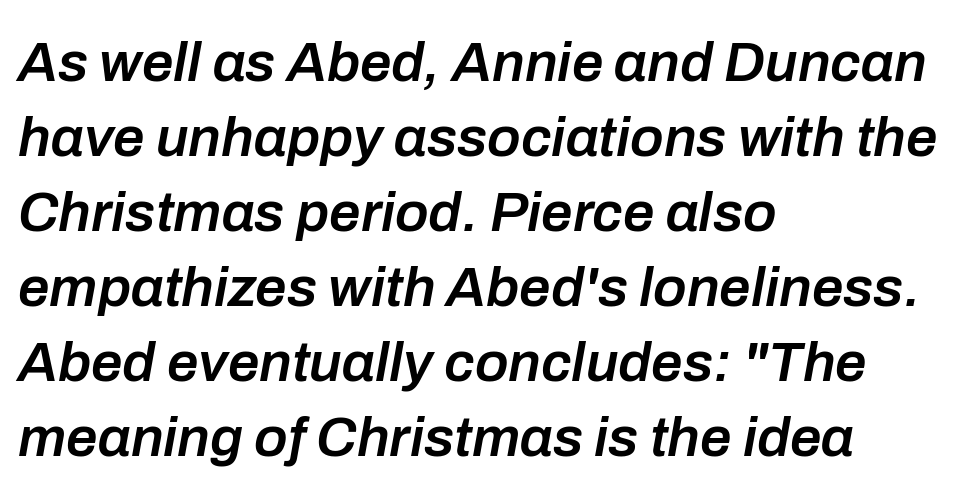
Is this a fixed-width face? No — the glyphs have proportional, varying widths. This rendering leaves character spacing at its baseline value. Unmarked baselines from the first word to the last. Evenly set lines give the paragraph a standard silhouette.
